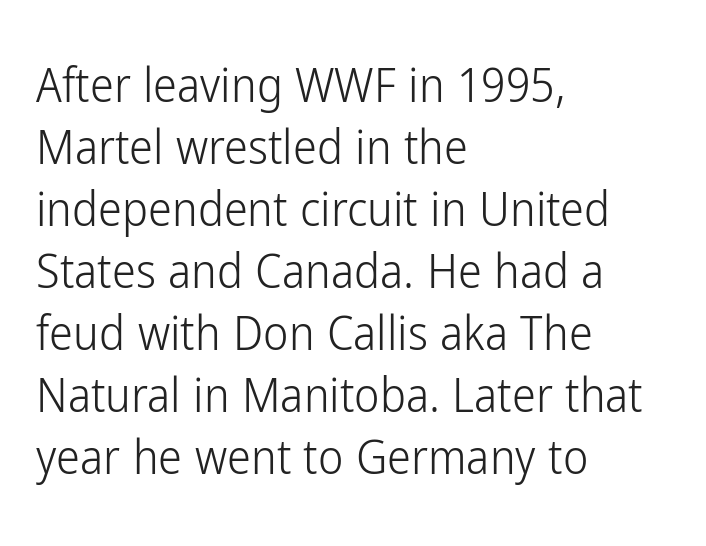
Q: Is the text bold? A: No.
Q: Is the text italic (slanted)? A: No, it is upright.
Q: Is the typeface a serif or a sans-serif typeface? A: Sans-serif.
Q: Is the text underlined? A: No.
Q: How is the paragraph aligned? A: Left-aligned.
Q: Is the spacing between letters normal or unusually wide? A: Normal.
Q: Is the spacing between lines tight, normal or loose? A: Normal.
Q: Width (condensed, normal, or wide)? A: Condensed.
Q: Stroke contrast? A: Low.
Q: x-height? A: Medium.
Q: Monospaced? A: No.
